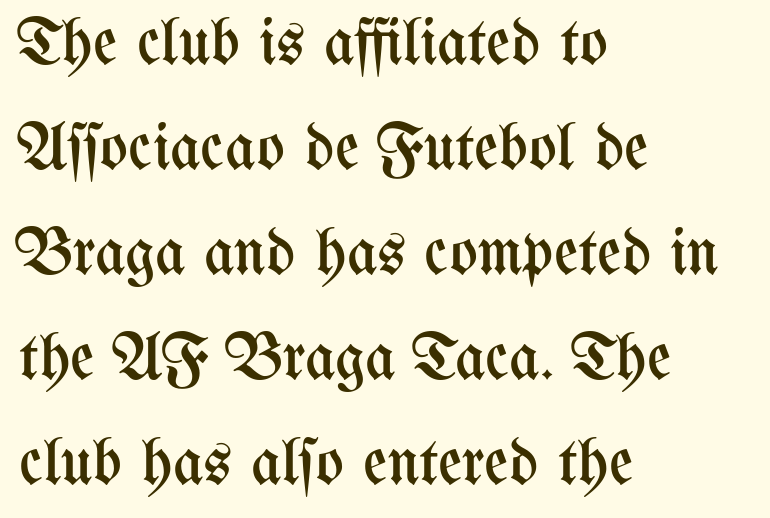
The image shows 66 px regular-weight, condensed type, upright; set left-aligned, normal line spacing (1.59x), normal letter spacing, not underlined; medium stroke contrast and a medium x-height.
